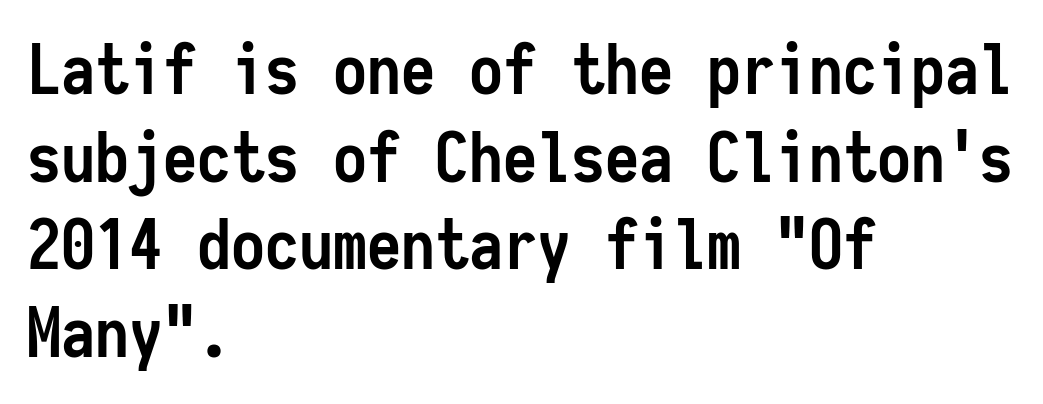
The paragraph shown leans on its left margin. Nothing unusual about the tracking: characters are spaced as the font intends. This block has exactly the height ordinary leading produces. These words are printed bold, with thick strokes throughout.
